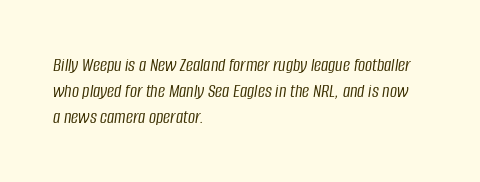
Q: Is the text bold? A: No.
Q: Is the text italic (slanted)? A: Yes, it leans right by about 8 degrees.
Q: Is the text underlined? A: No.
Q: How is the paragraph aligned? A: Left-aligned.
Q: Is the spacing between letters normal or unusually wide? A: Normal.
Q: Is the spacing between lines tight, normal or loose? A: Normal.
